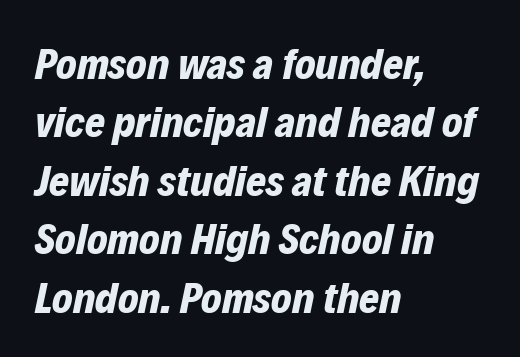
Q: Is the text bold? A: Yes.
Q: Is the text italic (slanted)? A: Yes, it leans right by about 12 degrees.
Q: Is the text underlined? A: No.
Q: How is the paragraph aligned? A: Left-aligned.
Q: Is the spacing between letters normal or unusually wide? A: Normal.
Q: Is the spacing between lines tight, normal or loose? A: Normal.
Q: Width (condensed, normal, or wide)? A: Normal.
Q: Stroke contrast? A: Low.
Q: x-height? A: Medium.
Q: Monospaced? A: No.
